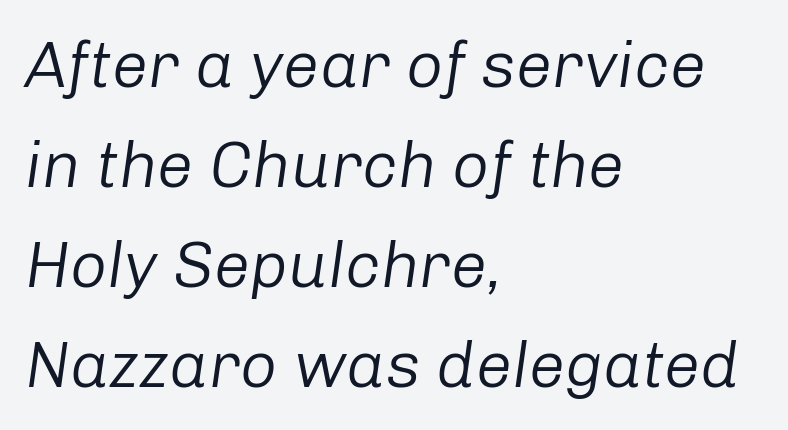
{"italic": "yes", "lean": "right", "slant_degrees": 8, "bold": "no", "weight": "regular", "width": "normal", "stroke_contrast": "low", "x_height": "medium", "monospaced": "no", "underline": "no", "align": "left", "line_spacing": "normal", "line_spacing_ratio": 1.54, "letter_spacing": "normal", "letter_spacing_em": 0.0, "glyph_px": 65}
